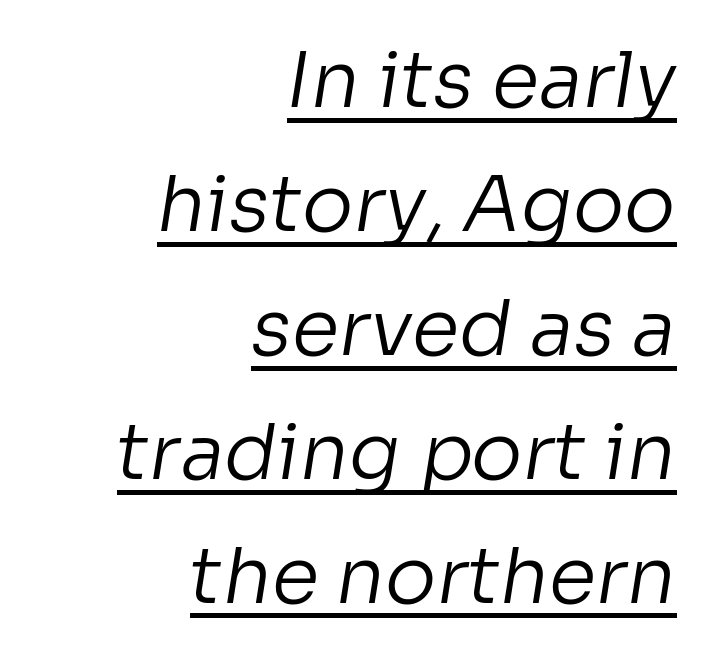
The image shows 77 px regular-weight sans-serif type; set right-aligned, normal line spacing (1.61x), normal letter spacing, underlined; low stroke contrast and a medium x-height.
